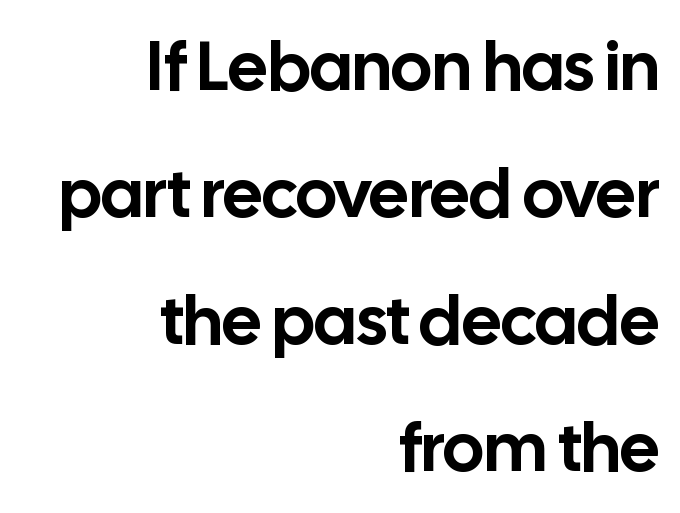
Q: Is the text italic (slanted)? A: No, it is upright.
Q: Is the typeface a serif or a sans-serif typeface? A: Sans-serif.
Q: Is the text underlined? A: No.
Q: How is the paragraph aligned? A: Right-aligned.
Q: Is the spacing between letters normal or unusually wide? A: Normal.
Q: Width (condensed, normal, or wide)? A: Normal.
Q: Stroke contrast? A: Low.
Q: x-height? A: Medium.
Q: Monospaced? A: No.
